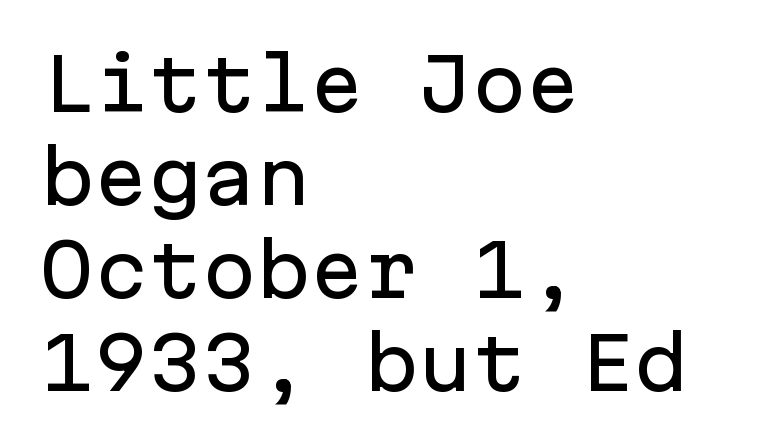
Q: Is the text italic (slanted)? A: No, it is upright.
Q: Is the typeface a serif or a sans-serif typeface? A: Sans-serif.
Q: Is the text underlined? A: No.
Q: How is the paragraph aligned? A: Left-aligned.
Q: Is the spacing between letters normal or unusually wide? A: Normal.
Q: Is the spacing between lines tight, normal or loose? A: Normal.
Q: Width (condensed, normal, or wide)? A: Normal.
Q: Stroke contrast? A: Low.
Q: x-height? A: Medium.
Q: Monospaced? A: Yes.
